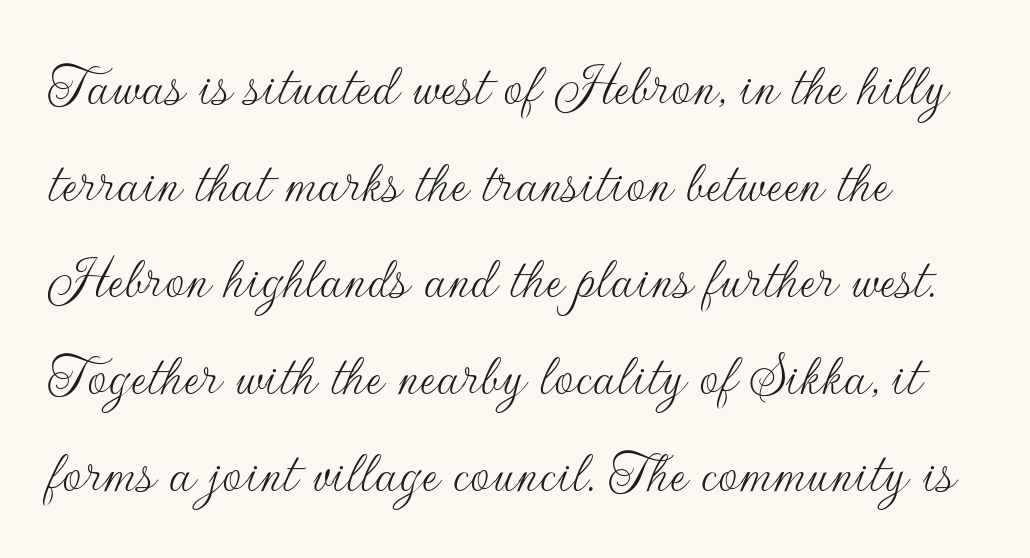
Vertical spacing — default. Each row of text sits above clean, open space. The type is set solid horizontally, with unmodified tracking. Proportional: the letters do not fall into vertical columns.
